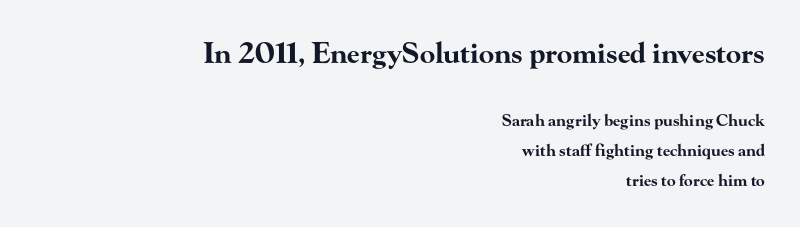
Q: Is the text bold? A: Yes.
Q: Is the text italic (slanted)? A: No, it is upright.
Q: Is the typeface a serif or a sans-serif typeface? A: Serif.
Q: Is the text underlined? A: No.
Q: How is the paragraph aligned? A: Right-aligned.
Q: Is the spacing between letters normal or unusually wide? A: Normal.
Q: Which block of text is set in a larger size, the first (top) or the second (bottom)? A: The first (top) one.
Q: Width (condensed, normal, or wide)? A: Wide.
Q: Stroke contrast? A: High.
Q: x-height? A: Small.
Q: Monospaced? A: No.
